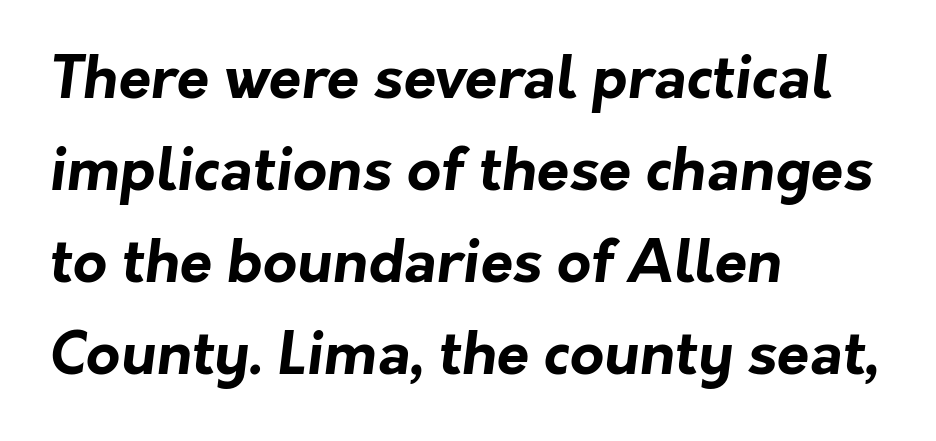
The image shows 59 px bold sans-serif type; set left-aligned, normal line spacing (1.56x), normal letter spacing, not underlined; low stroke contrast and a medium x-height.
